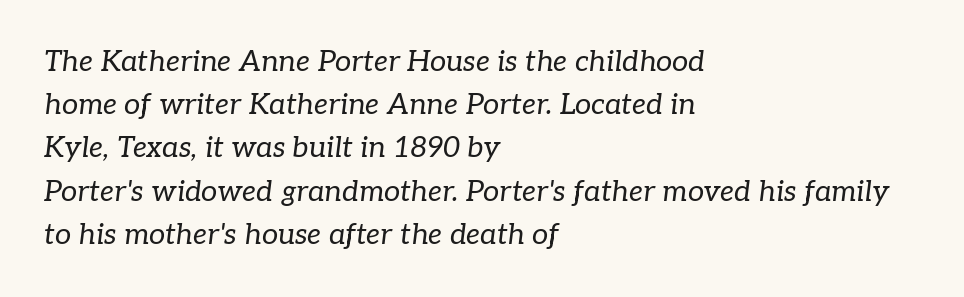
{"serif": "yes", "italic": "yes", "lean": "right", "slant_degrees": 7, "bold": "no", "weight": "regular", "width": "normal", "stroke_contrast": "low", "x_height": "medium", "monospaced": "no", "underline": "no", "align": "left", "line_spacing": "normal", "line_spacing_ratio": 1.49, "letter_spacing": "normal", "letter_spacing_em": 0.0, "glyph_px": 29}
